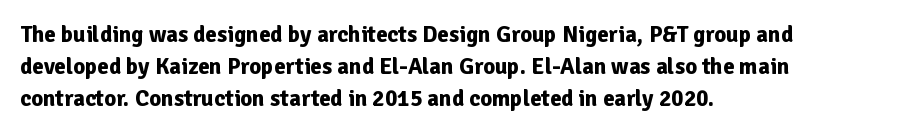
Compared with typical paragraphs, the rows here are spaced about the same. In terms of posture, this sample is upright. You'd pick this weight for a headline — it's a proper bold. Typeset ragged right — the left edge is the straight one.
